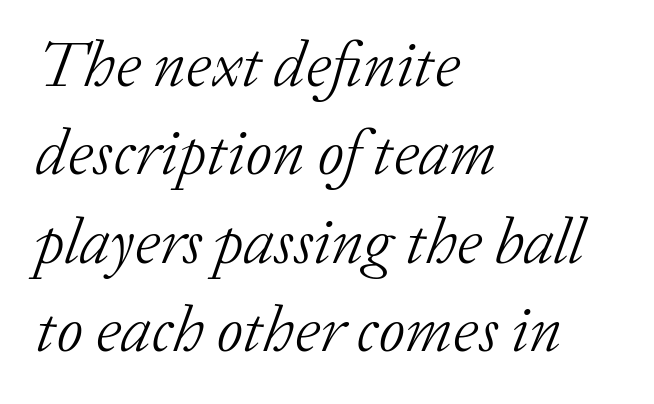
The image shows 65 px light serif type, italic (leaning right); set left-aligned, normal line spacing (1.36x), normal letter spacing, not underlined; low stroke contrast and a medium x-height.
